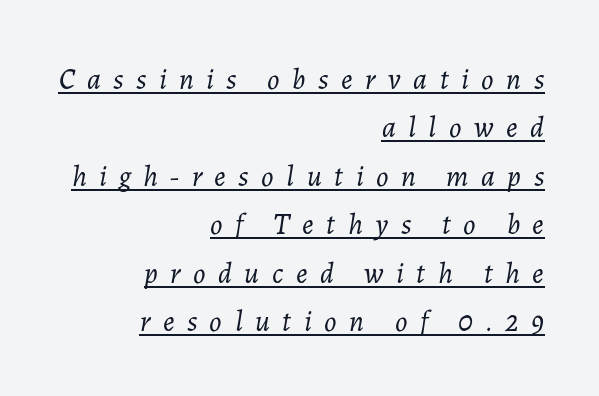
The image shows 29 px light type, italic (leaning right); set right-aligned, normal line spacing (1.67x), unusually wide letter spacing (+0.43 em), underlined; low stroke contrast and a medium x-height.
